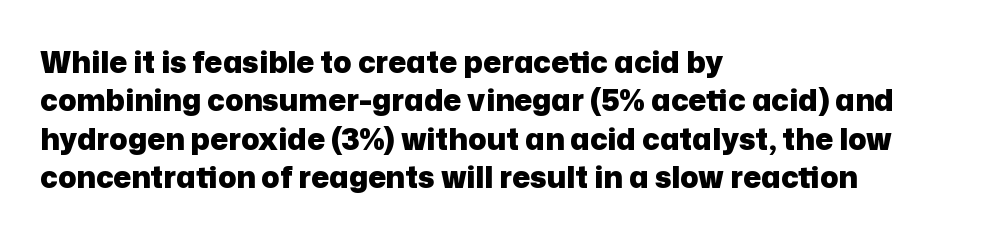
Q: Is the text bold? A: Yes.
Q: Is the text italic (slanted)? A: No, it is upright.
Q: Is the typeface a serif or a sans-serif typeface? A: Sans-serif.
Q: Is the text underlined? A: No.
Q: How is the paragraph aligned? A: Left-aligned.
Q: Is the spacing between letters normal or unusually wide? A: Normal.
Q: Is the spacing between lines tight, normal or loose? A: Normal.
Q: Width (condensed, normal, or wide)? A: Normal.
Q: Stroke contrast? A: Low.
Q: x-height? A: Medium.
Q: Monospaced? A: No.
